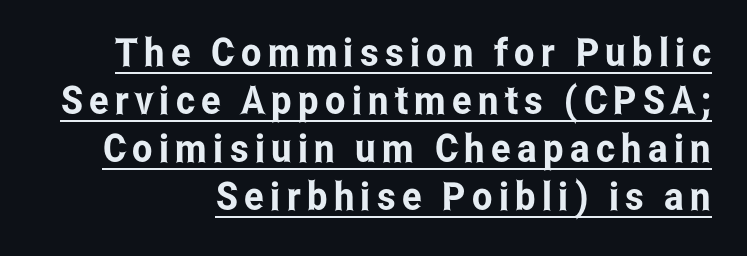
Q: Is the text italic (slanted)? A: No, it is upright.
Q: Is the typeface a serif or a sans-serif typeface? A: Sans-serif.
Q: Is the text underlined? A: Yes.
Q: How is the paragraph aligned? A: Right-aligned.
Q: Width (condensed, normal, or wide)? A: Condensed.
Q: Stroke contrast? A: Low.
Q: x-height? A: Medium.
Q: Monospaced? A: No.
